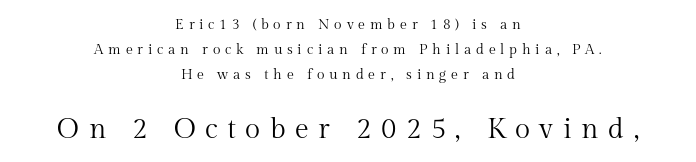
The image shows 28 px regular-weight serif type, upright; set centered, line spacing 1.77x, unusually wide letter spacing (+0.34 em), not underlined; the second (bottom) block is 2.0x larger; medium stroke contrast and a medium x-height.
